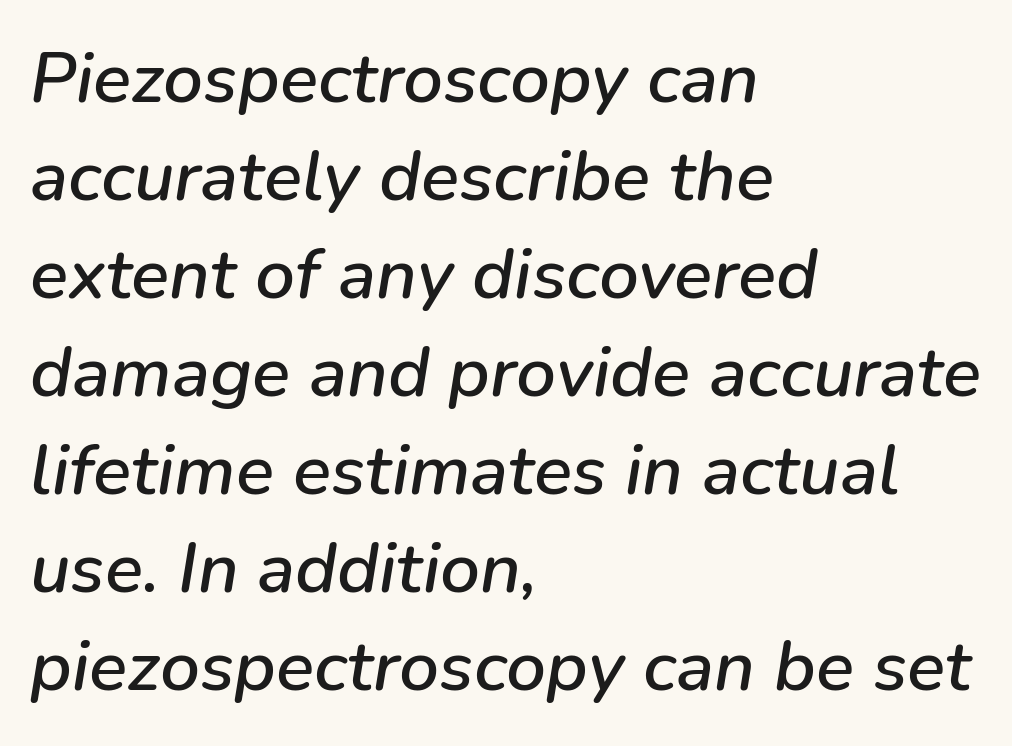
Interline gaps are of average width in this sample. The foot of each line stays bare and open. One-word summary of the alignment: left. Each letter keeps its own natural width here, so spacing adapts to shape. The letters are slanted; this is an italic face. The letterforms sit shoulder to shoulder at normal distance.
